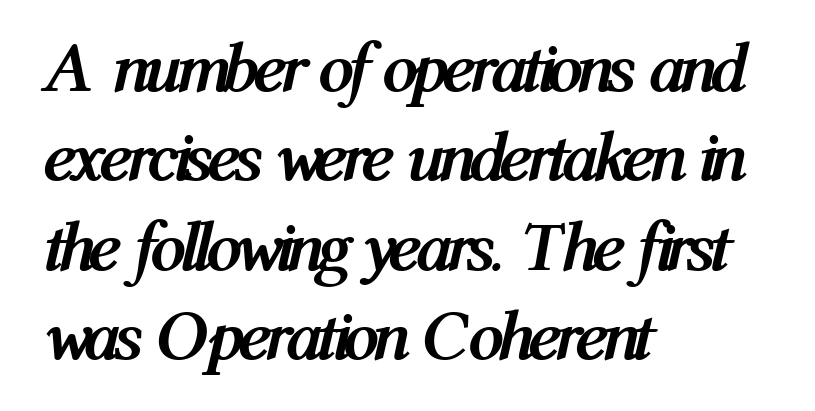
{"italic": "yes", "lean": "right", "slant_degrees": 12, "bold": "yes", "weight": "semibold", "width": "condensed", "stroke_contrast": "medium", "x_height": "medium", "monospaced": "no", "underline": "no", "align": "left", "line_spacing": "normal", "line_spacing_ratio": 1.26, "letter_spacing": "normal", "letter_spacing_em": 0.0, "glyph_px": 71}
